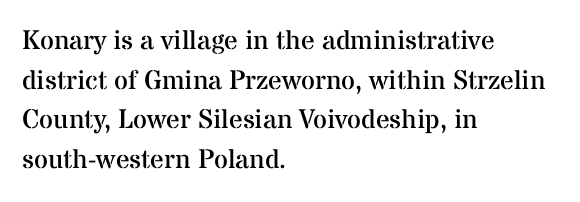
Q: Is the text bold? A: No.
Q: Is the text italic (slanted)? A: No, it is upright.
Q: Is the text underlined? A: No.
Q: How is the paragraph aligned? A: Left-aligned.
Q: Is the spacing between letters normal or unusually wide? A: Normal.
Q: Is the spacing between lines tight, normal or loose? A: Normal.
